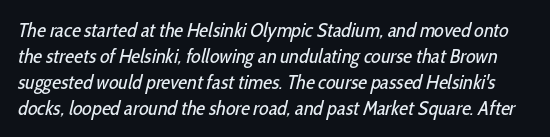
{"bold": "no", "underline": "no", "line_spacing": "normal", "line_spacing_ratio": 1.3, "letter_spacing": "normal", "letter_spacing_em": 0.0, "glyph_px": 20}
